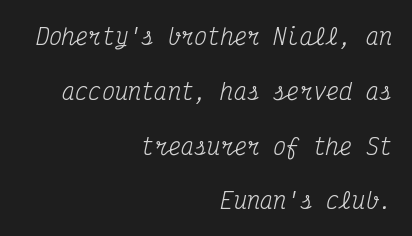
Q: Is the text bold? A: No.
Q: Is the text italic (slanted)? A: Yes, it leans right by about 12 degrees.
Q: Is the text underlined? A: No.
Q: How is the paragraph aligned? A: Right-aligned.
Q: Is the spacing between letters normal or unusually wide? A: Normal.
Q: Is the spacing between lines tight, normal or loose? A: Loose.
